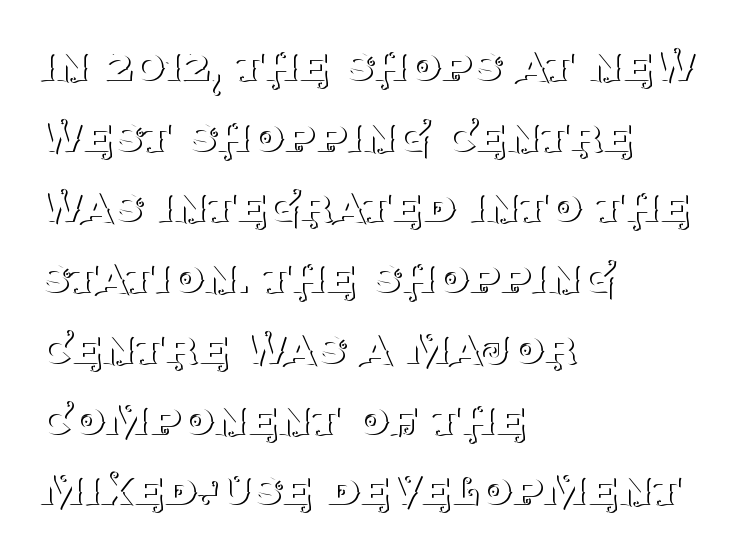
Q: Is the text bold? A: No.
Q: Is the text italic (slanted)? A: No, it is upright.
Q: Is the typeface a serif or a sans-serif typeface? A: Serif.
Q: Is the text underlined? A: No.
Q: How is the paragraph aligned? A: Left-aligned.
Q: Is the spacing between letters normal or unusually wide? A: Normal.
Q: Is the spacing between lines tight, normal or loose? A: Normal.
Q: Width (condensed, normal, or wide)? A: Normal.
Q: Stroke contrast? A: Medium.
Q: x-height? A: Large.
Q: Monospaced? A: No.
